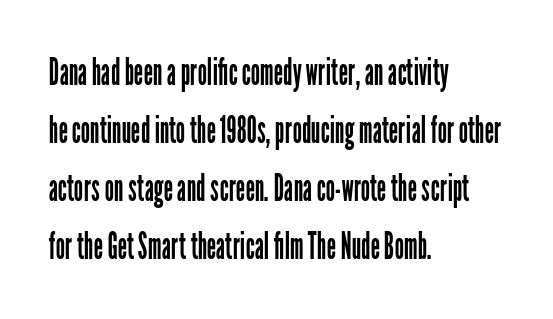
Examine the stroke ends and you'll find no serifs. The space beneath each line is pristine and unruled. Think of a printed novel: that variable character pitch is what you see here. Successive baselines arrive at the customary interval. The font is comparable to plain body text, perhaps lighter. The passage shown has conventional tracking throughout.
